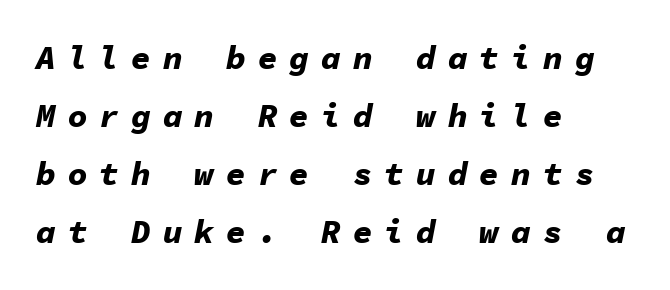
{"italic": "yes", "lean": "right", "slant_degrees": 11, "bold": "yes", "weight": "bold", "width": "normal", "stroke_contrast": "low", "x_height": "medium", "monospaced": "yes", "underline": "no", "align": "left", "line_spacing_ratio": 1.76, "letter_spacing": "wide", "letter_spacing_em": 0.36, "glyph_px": 33}
